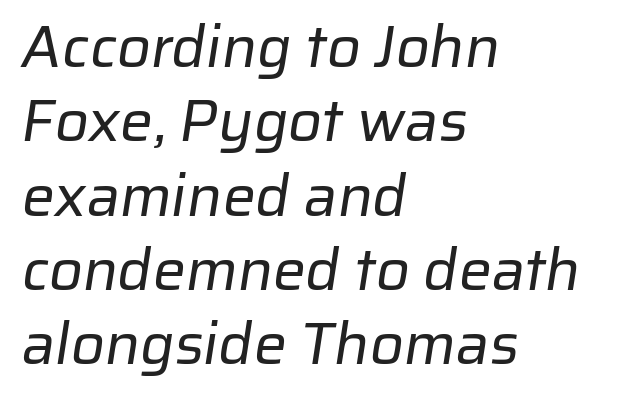
Here the designer chose a conventional face with non-uniform glyph widths. Regarding leading, the lines here are spaced in the standard way. Does the type have serifs? No, each stem ends abruptly. Letters rest on an invisible, unmarked baseline. One-word summary of the alignment: left. Short note: letters normally spaced.
